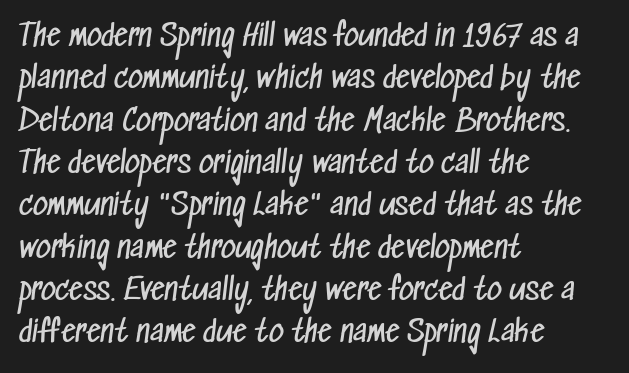
{"serif": "no", "bold": "no", "weight": "regular", "width": "condensed", "stroke_contrast": "low", "x_height": "medium", "monospaced": "no", "underline": "no", "align": "left", "line_spacing": "normal", "line_spacing_ratio": 1.46, "letter_spacing": "normal", "letter_spacing_em": 0.0, "glyph_px": 29}
